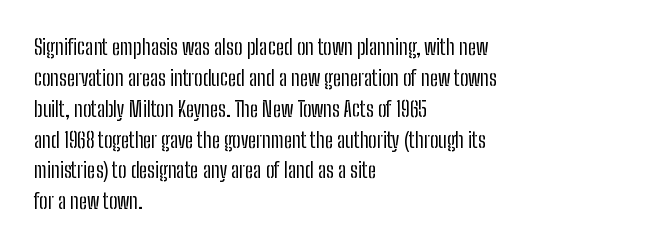
The image shows 21 px text type, upright; set left-aligned, normal line spacing (1.47x), normal letter spacing, not underlined.
